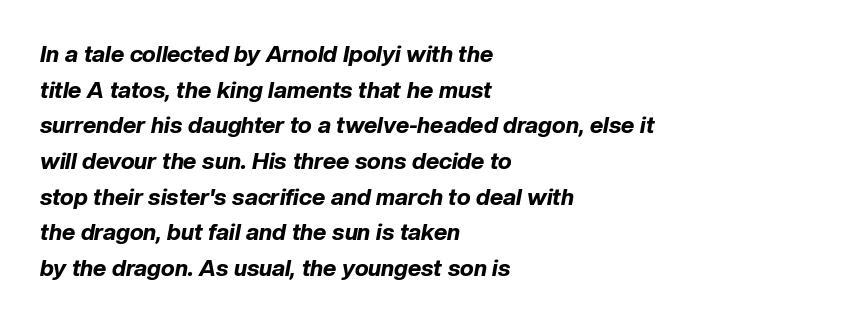
Strokes here are thick enough to call this a true bold. A clean baseline with only descenders dipping below it. Slanted lettering throughout. Regular leading.
